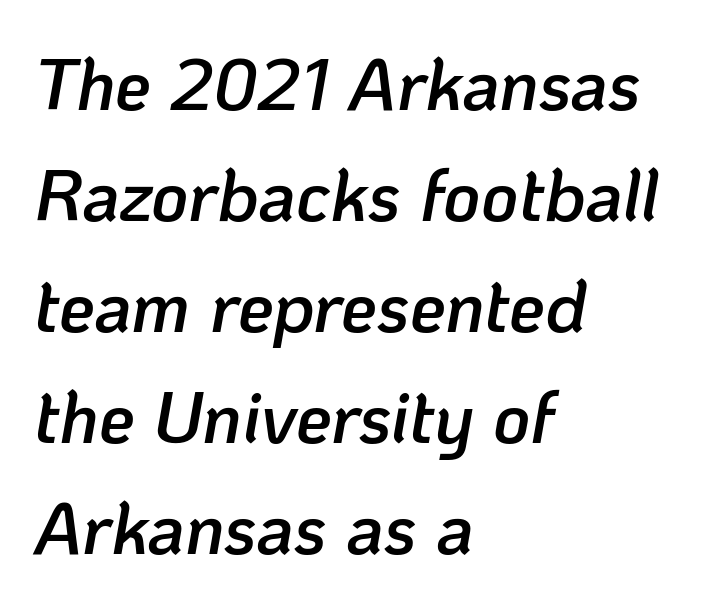
Observe the lean: these are italic letterforms. The passage shown is typed in a proportional face where columns would drift. Is the type bold? Partly — it's a semibold, heavier than regular but not fully bold. Tracking here is standard; glyphs follow each other at the usual distance. A bare baseline throughout the passage. A classic flush-left, rag-right setting is used for this passage.
